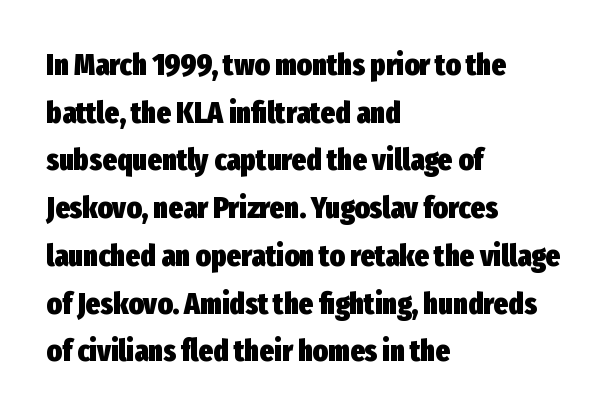
The face used here is proportionally spaced, like ordinary book or web type. Spacing between characters is what you'd get straight out of the box. The designer went with a sans here, leaving each stem footless. The space directly below the letters is spotless.
